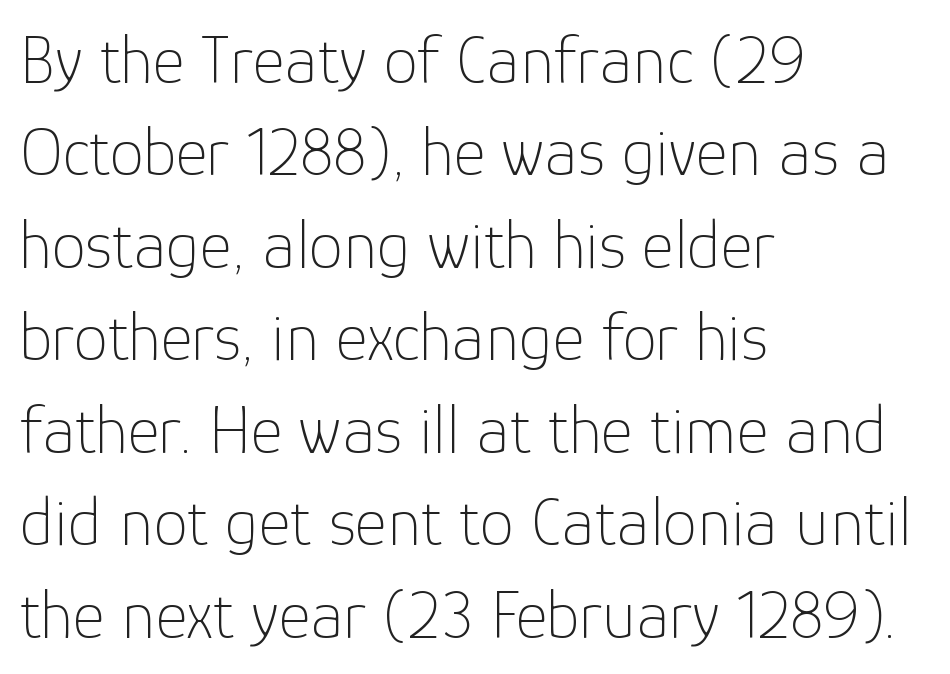
Is there much room between lines? A standard amount, neither cramped nor airy. Honestly, the letter spacing is just normal — you wouldn't notice it. Stroke thickness stays within the range of a standard reading face or lighter. The text was rendered using a sans face with plain stroke endings. The compositor pushed each line to the left boundary.
